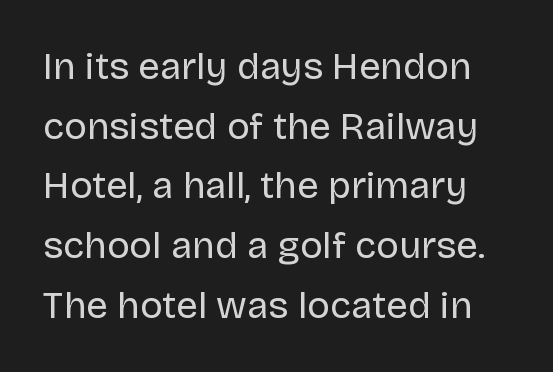
The leading is moderate, giving the passage an even texture. The gaps between neighbouring characters are ordinary and unremarkable. Weight: not bold — regular or lighter. Each row of text sits above clean, open space. Each letter keeps its own natural width here, so spacing adapts to shape. The letters stand upright; this is a roman face.
